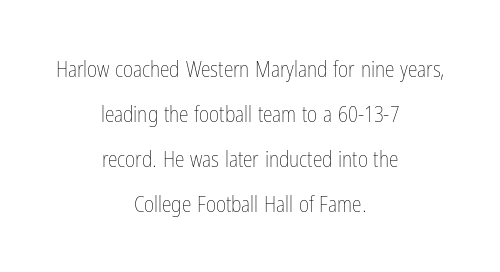
The image shows 22 px text type, upright; set centered, loose line spacing (2.04x), normal letter spacing, not underlined.
